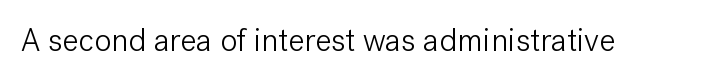
The image shows 32 px light sans-serif type, upright; set normal letter spacing, not underlined; low stroke contrast and a medium x-height.
